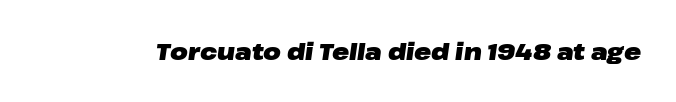
The image shows 23 px bold type, italic (leaning right); set normal letter spacing, not underlined.
